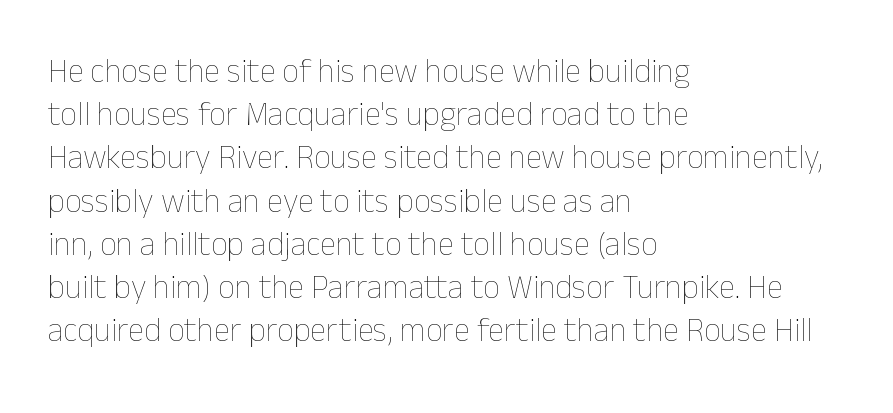
{"italic": "no", "bold": "no", "weight": "thin", "width": "normal", "stroke_contrast": "low", "x_height": "medium", "monospaced": "no", "underline": "no", "align": "left", "line_spacing": "normal", "line_spacing_ratio": 1.31, "letter_spacing": "normal", "letter_spacing_em": 0.0, "glyph_px": 33}
